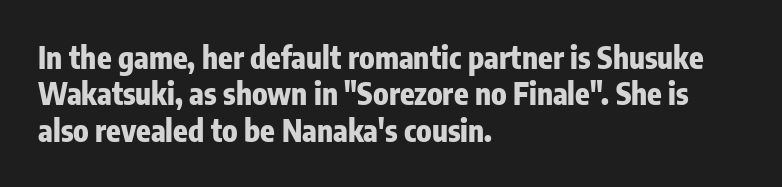
Observe the absence of serifs on each vertical stroke in this sample. This sample uses plain, unmodified letter spacing. Plain, unruled lines of type. Pretty heavy lettering here — definitely bold. The compositor pushed each line to the left boundary. In terms of posture, this sample is upright.
